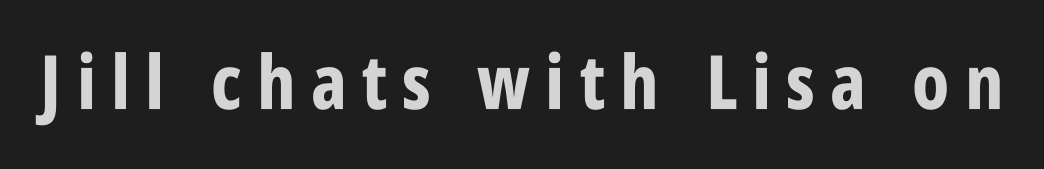
{"serif": "no", "italic": "no", "bold": "yes", "weight": "bold", "width": "condensed", "stroke_contrast": "low", "x_height": "large", "monospaced": "no", "underline": "no", "letter_spacing": "wide", "letter_spacing_em": 0.2, "glyph_px": 75}
